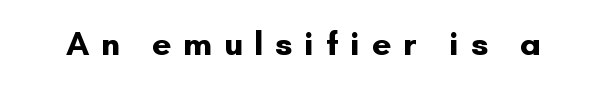
The image shows 34 px bold sans-serif type, upright; set unusually wide letter spacing (+0.34 em), not underlined; low stroke contrast and a small x-height.
